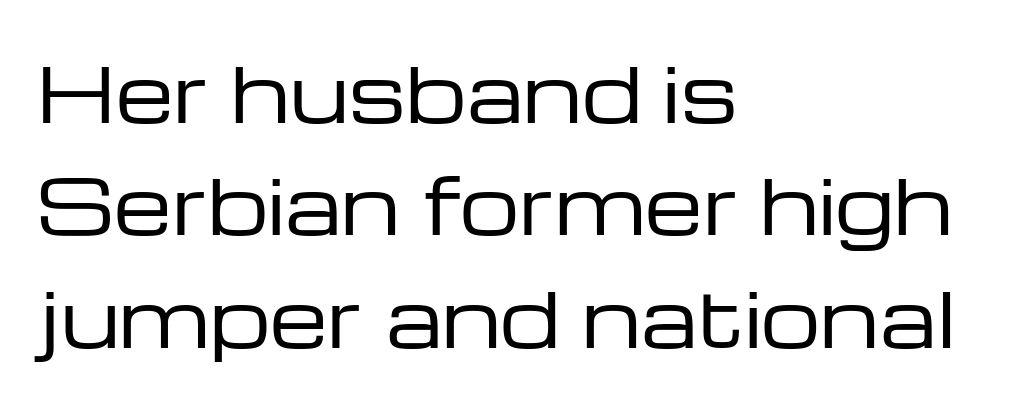
Ascenders rise straight up at ninety degrees. The face used here is a sans, in the tradition of grotesques and geometrics. Decoration check: the copy has no underline. On a weight scale, this lands at 450 or below. The block of text has a typical density, with ordinary space between rows.
